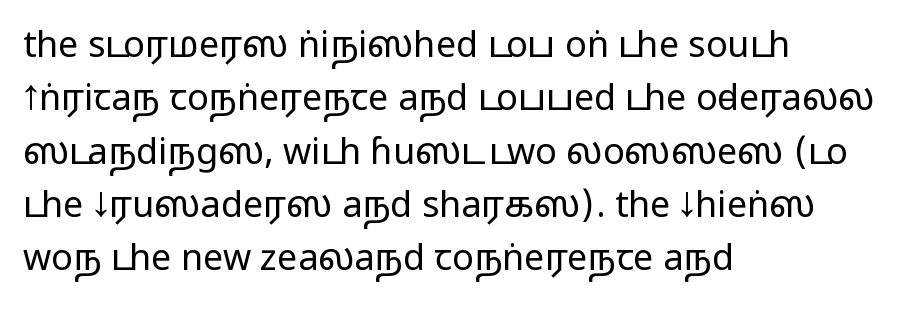
The image shows 36 px regular-weight, wide sans-serif type, upright; set left-aligned, normal line spacing (1.48x), normal letter spacing, not underlined; low stroke contrast and a medium x-height.
